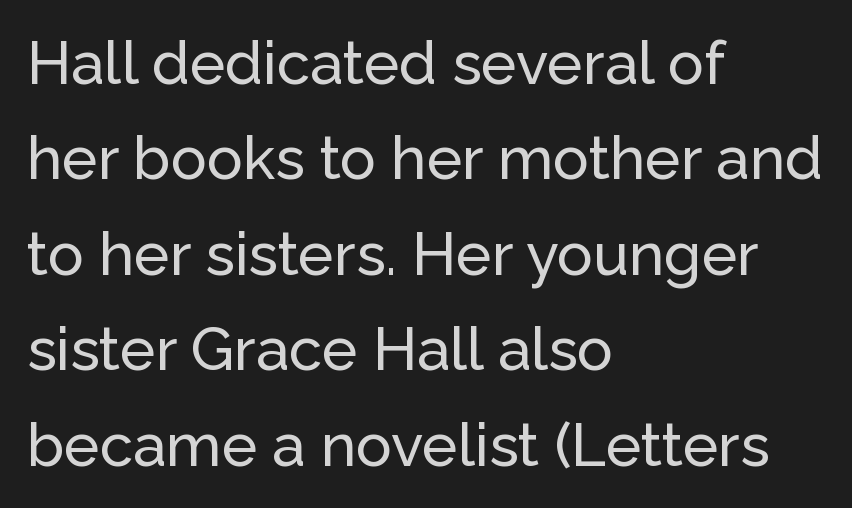
Q: Is the text italic (slanted)? A: No, it is upright.
Q: Is the typeface a serif or a sans-serif typeface? A: Sans-serif.
Q: Is the text underlined? A: No.
Q: How is the paragraph aligned? A: Left-aligned.
Q: Is the spacing between letters normal or unusually wide? A: Normal.
Q: Is the spacing between lines tight, normal or loose? A: Normal.
Q: Width (condensed, normal, or wide)? A: Normal.
Q: Stroke contrast? A: Low.
Q: x-height? A: Medium.
Q: Monospaced? A: No.
